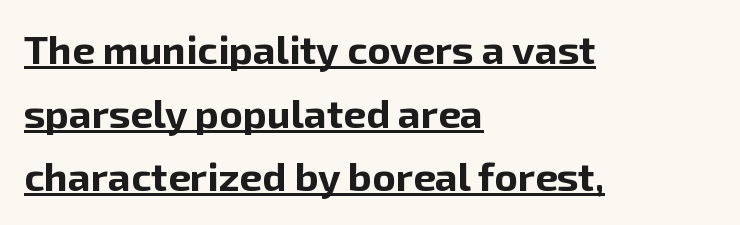
{"serif": "no", "italic": "no", "bold": "yes", "weight": "bold", "width": "normal", "stroke_contrast": "low", "x_height": "medium", "monospaced": "no", "underline": "yes", "align": "left", "line_spacing": "normal", "line_spacing_ratio": 1.59, "letter_spacing": "normal", "letter_spacing_em": 0.0, "glyph_px": 40}
